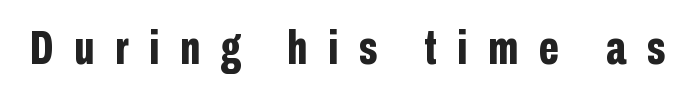
{"serif": "no", "italic": "no", "bold": "yes", "weight": "bold", "width": "condensed", "stroke_contrast": "low", "x_height": "medium", "monospaced": "no", "underline": "no", "letter_spacing": "wide", "letter_spacing_em": 0.43, "glyph_px": 48}
